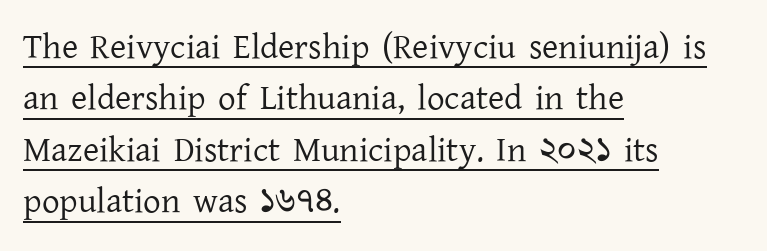
{"serif": "yes", "italic": "no", "bold": "no", "weight": "regular", "width": "normal", "stroke_contrast": "low", "x_height": "medium", "monospaced": "no", "underline": "yes", "align": "left", "line_spacing": "normal", "line_spacing_ratio": 1.47, "letter_spacing": "normal", "letter_spacing_em": 0.0, "glyph_px": 35}
